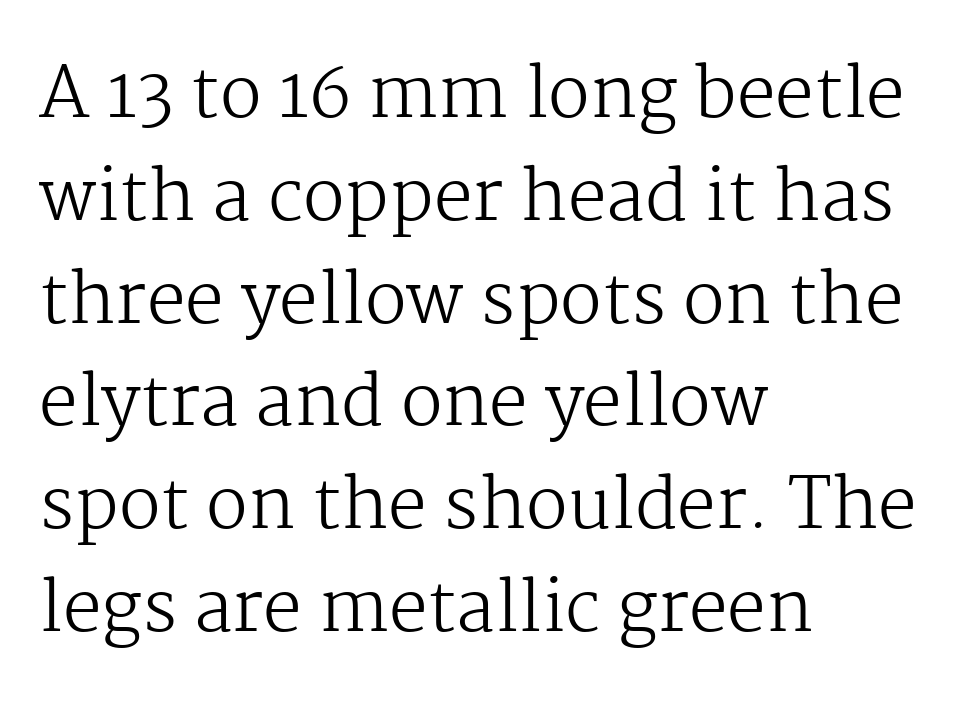
The image shows 69 px regular-weight serif type, upright; set left-aligned, normal line spacing (1.49x), normal letter spacing, not underlined; medium stroke contrast and a medium x-height.
